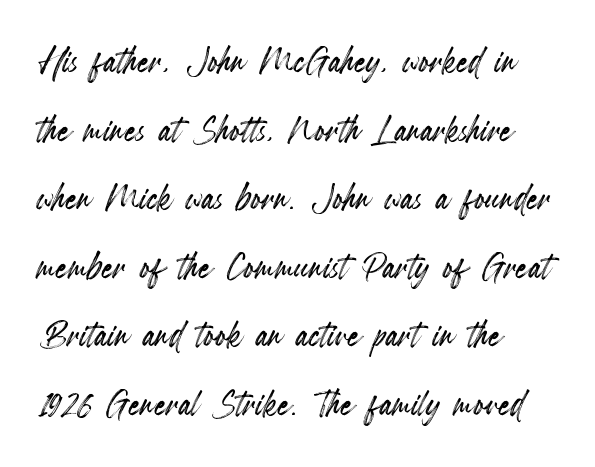
Is this a fixed-width face? No — the glyphs have proportional, varying widths. Teacher's note: observe the even left margin — that is flush-left alignment. The letters sit at their default tracking, neither squeezed nor spread. The baseline area is clear. Leading matches the norm, producing a regular column.
